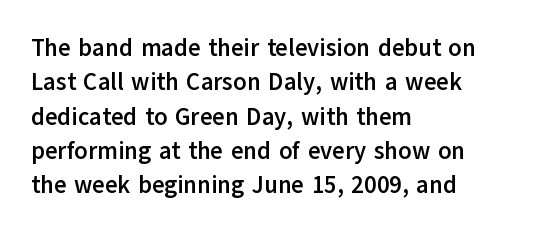
{"italic": "no", "bold": "yes", "underline": "no", "align": "left", "line_spacing": "normal", "line_spacing_ratio": 1.43, "letter_spacing": "normal", "letter_spacing_em": 0.0, "glyph_px": 24}
